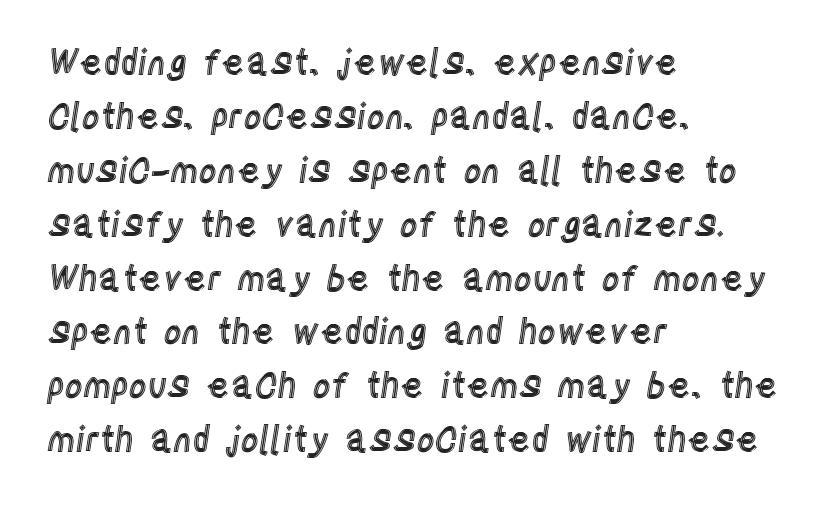
Q: Is the text italic (slanted)? A: Yes.
Q: Is the text underlined? A: No.
Q: How is the paragraph aligned? A: Left-aligned.
Q: Is the spacing between letters normal or unusually wide? A: Normal.
Q: Is the spacing between lines tight, normal or loose? A: Normal.
Q: Width (condensed, normal, or wide)? A: Condensed.
Q: x-height? A: Large.
Q: Monospaced? A: No.
